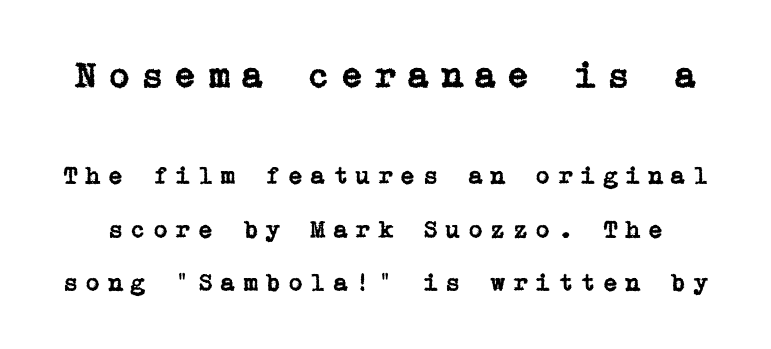
{"serif": "yes", "italic": "no", "width": "normal", "stroke_contrast": "low", "x_height": "medium", "underline": "no", "line_spacing": "loose", "line_spacing_ratio": 2.13, "letter_spacing": "wide", "letter_spacing_em": 0.28, "larger_block": "first", "size_ratio": 1.48, "glyph_px": 37}
